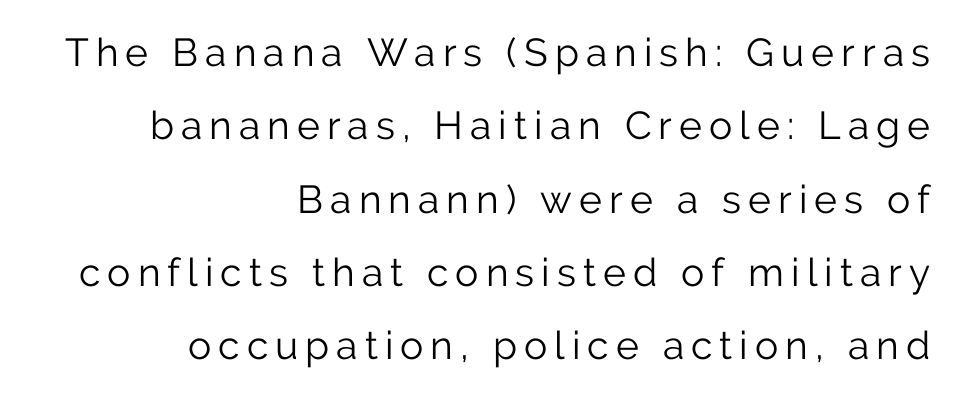
{"serif": "no", "italic": "no", "bold": "no", "weight": "light", "width": "normal", "stroke_contrast": "low", "x_height": "medium", "monospaced": "no", "underline": "no", "align": "right", "line_spacing_ratio": 1.88, "glyph_px": 39}
